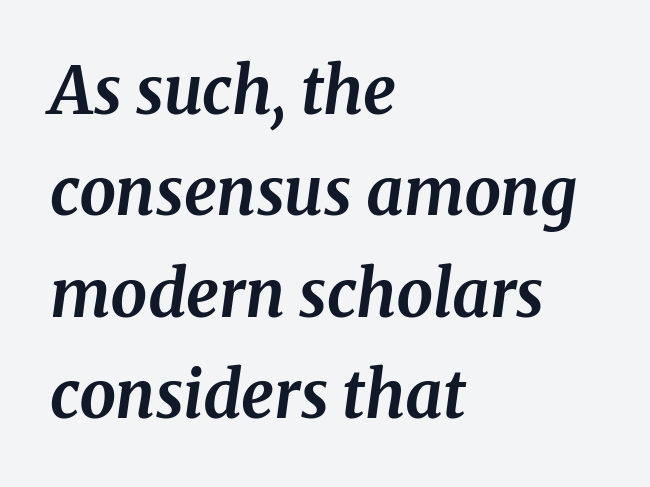
{"serif": "yes", "italic": "yes", "lean": "right", "slant_degrees": 8, "bold": "yes", "weight": "bold", "width": "normal", "stroke_contrast": "medium", "x_height": "medium", "monospaced": "no", "underline": "no", "align": "left", "line_spacing": "normal", "line_spacing_ratio": 1.56, "letter_spacing": "normal", "letter_spacing_em": 0.0, "glyph_px": 65}
